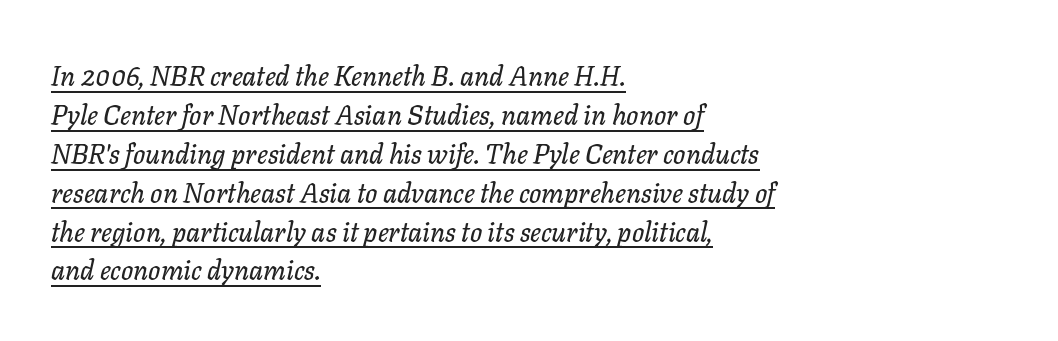
Characters follow at the spacing the type designer built in. In CSS terms this would be text-align: left. Vertical spacing — default. If you drew a line through each stem, it would be angled.
